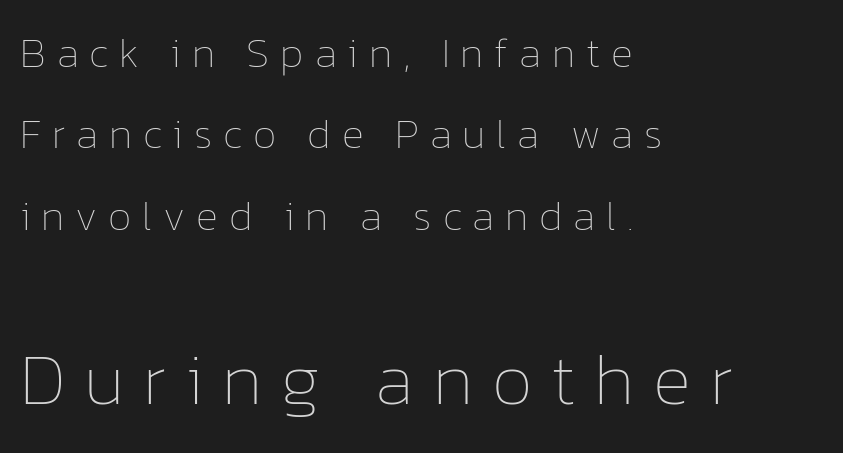
Q: Is the text bold? A: No.
Q: Is the text italic (slanted)? A: No, it is upright.
Q: Is the text underlined? A: No.
Q: How is the paragraph aligned? A: Left-aligned.
Q: Is the spacing between letters normal or unusually wide? A: Unusually wide.
Q: Is the spacing between lines tight, normal or loose? A: Loose.
Q: Which block of text is set in a larger size, the first (top) or the second (bottom)? A: The second (bottom) one.
Q: Width (condensed, normal, or wide)? A: Normal.
Q: Stroke contrast? A: Low.
Q: x-height? A: Medium.
Q: Monospaced? A: No.
